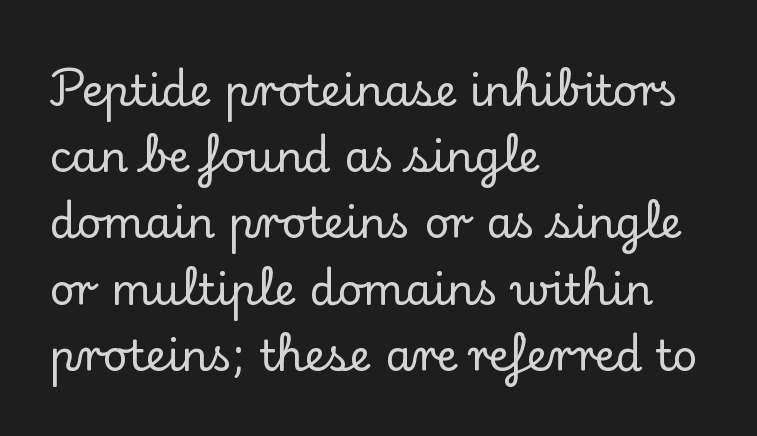
The image shows 43 px serif type, upright; set left-aligned, normal line spacing (1.54x), normal letter spacing, not underlined; low stroke contrast and a small x-height.
